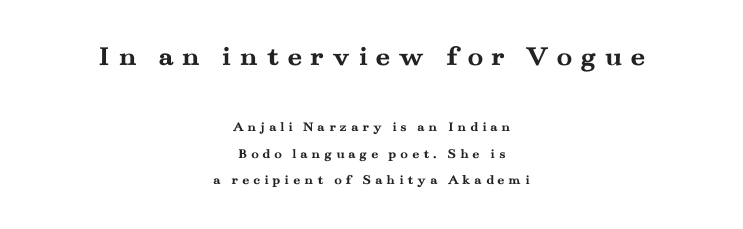
The image shows 29 px semibold, wide serif type, upright; set centered, loose line spacing (1.9x), unusually wide letter spacing (+0.27 em), not underlined; the first (top) block is 2.07x larger; medium stroke contrast and a small x-height.
